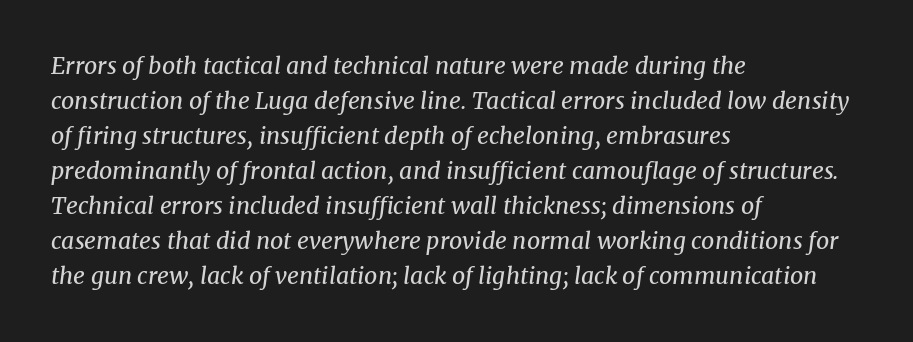
The image shows 23 px text type, italic (leaning right); set left-aligned, normal line spacing (1.52x), normal letter spacing, not underlined.
